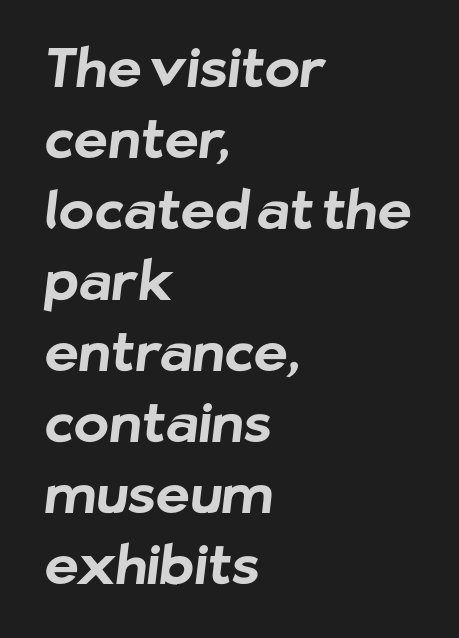
Q: Is the text bold? A: Yes.
Q: Is the typeface a serif or a sans-serif typeface? A: Sans-serif.
Q: Is the text underlined? A: No.
Q: How is the paragraph aligned? A: Left-aligned.
Q: Is the spacing between letters normal or unusually wide? A: Normal.
Q: Is the spacing between lines tight, normal or loose? A: Normal.
Q: Width (condensed, normal, or wide)? A: Normal.
Q: Stroke contrast? A: Low.
Q: x-height? A: Medium.
Q: Monospaced? A: No.
